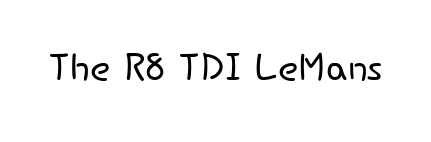
{"serif": "no", "italic": "no", "bold": "no", "weight": "light", "width": "normal", "stroke_contrast": "low", "x_height": "small", "monospaced": "no", "underline": "no", "letter_spacing": "normal", "letter_spacing_em": 0.0, "glyph_px": 53}
